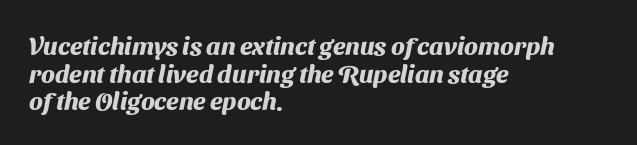
{"bold": "yes", "underline": "no", "align": "left", "line_spacing": "tight", "line_spacing_ratio": 1.11, "letter_spacing": "normal", "letter_spacing_em": 0.0, "glyph_px": 25}
